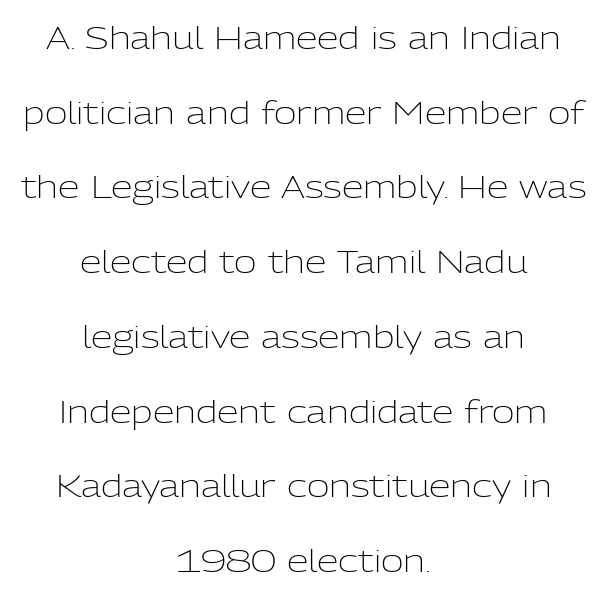
{"serif": "no", "italic": "no", "bold": "no", "weight": "light", "width": "normal", "stroke_contrast": "low", "x_height": "medium", "monospaced": "no", "underline": "no", "align": "center", "line_spacing": "loose", "line_spacing_ratio": 2.41, "letter_spacing": "normal", "letter_spacing_em": 0.0, "glyph_px": 31}
